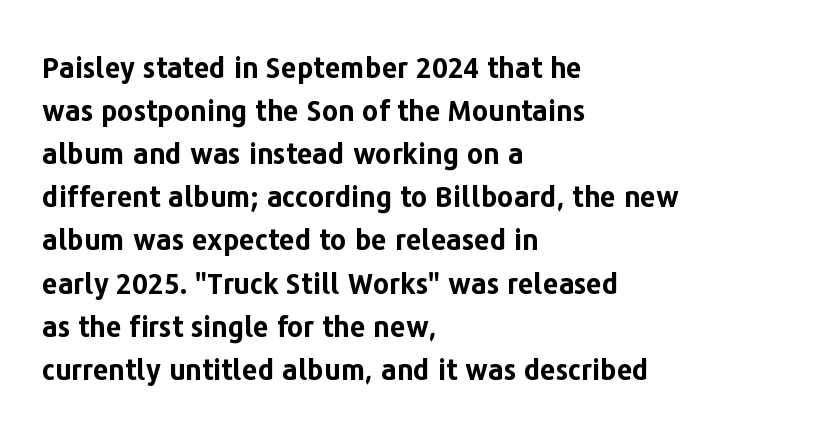
{"serif": "no", "italic": "no", "bold": "yes", "weight": "bold", "width": "normal", "stroke_contrast": "low", "x_height": "medium", "monospaced": "no", "underline": "no", "align": "left", "line_spacing": "normal", "line_spacing_ratio": 1.54, "letter_spacing": "normal", "letter_spacing_em": 0.0, "glyph_px": 28}
